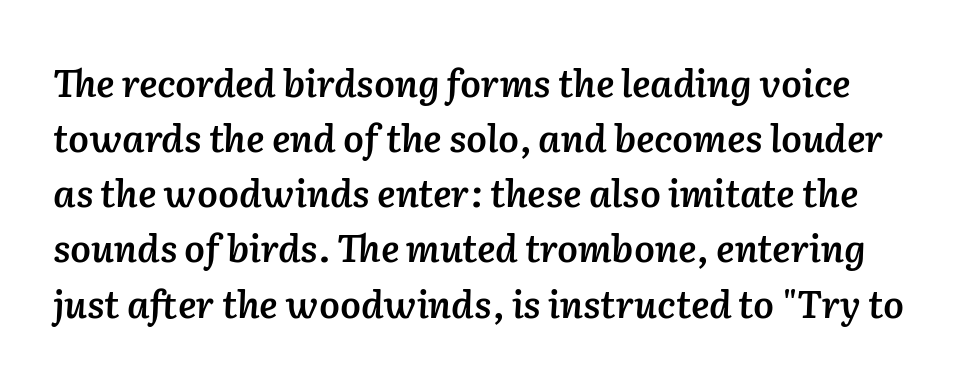
Each new line begins a customary step beneath the previous one. The characters look somewhat weighty, a semibold short of true bold. This is oblique type, the kind used for emphasis or titles. Clear beneath every line of the passage.
